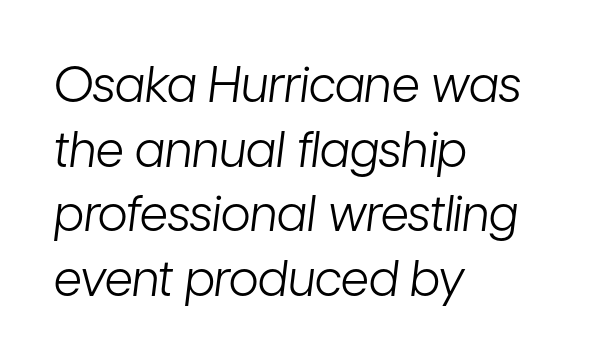
{"italic": "yes", "lean": "right", "slant_degrees": 7, "bold": "no", "weight": "light", "width": "condensed", "stroke_contrast": "low", "x_height": "medium", "monospaced": "no", "underline": "no", "align": "left", "line_spacing": "normal", "line_spacing_ratio": 1.32, "letter_spacing": "normal", "letter_spacing_em": 0.0, "glyph_px": 49}
